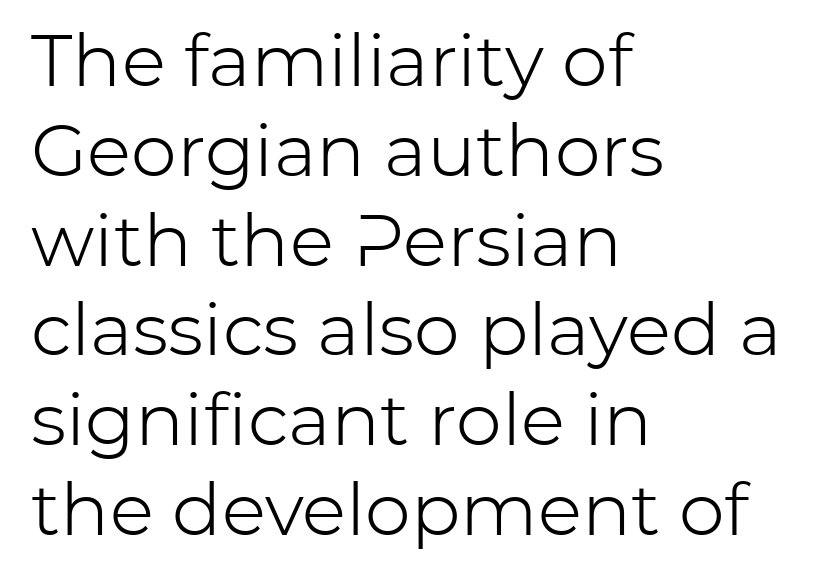
{"serif": "no", "italic": "no", "bold": "no", "weight": "light", "width": "normal", "stroke_contrast": "low", "x_height": "medium", "monospaced": "no", "underline": "no", "align": "left", "line_spacing_ratio": 1.23, "letter_spacing": "normal", "letter_spacing_em": 0.0, "glyph_px": 73}
